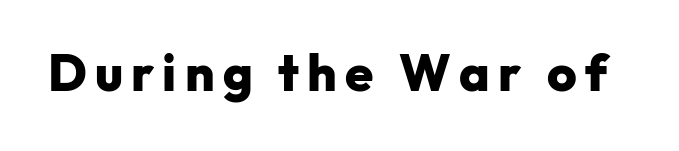
{"serif": "no", "italic": "no", "bold": "yes", "weight": "heavy", "width": "normal", "stroke_contrast": "low", "x_height": "medium", "monospaced": "no", "underline": "no", "glyph_px": 51}
